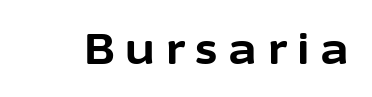
Each glyph is drawn with heavy, bold strokes. Upright lettering throughout. The face used here is proportionally spaced, like ordinary book or web type. To sum up the face: it is a sans, with no serifs. Descender tails drop into unmarked territory.
